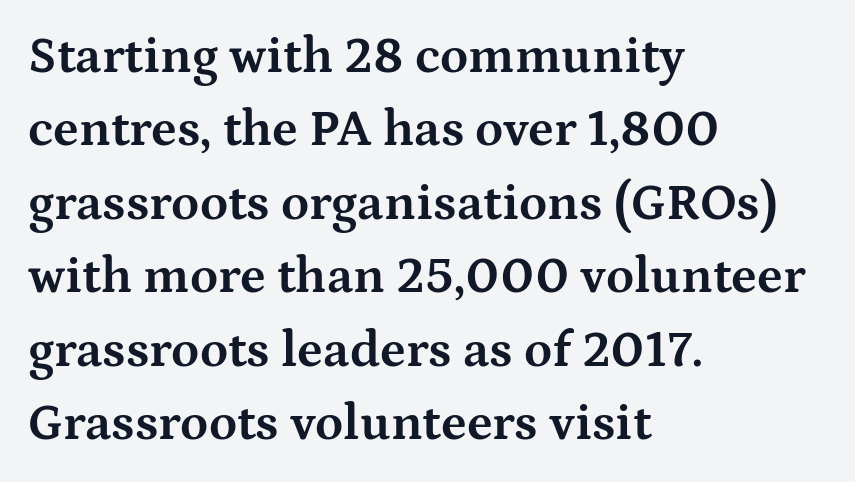
{"serif": "yes", "italic": "no", "bold": "yes", "weight": "bold", "width": "wide", "stroke_contrast": "medium", "x_height": "medium", "monospaced": "no", "underline": "no", "align": "left", "line_spacing": "normal", "line_spacing_ratio": 1.44, "letter_spacing": "normal", "letter_spacing_em": 0.0, "glyph_px": 51}
